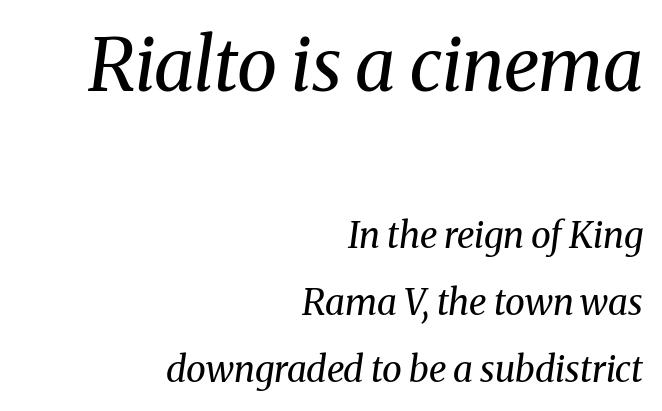
The foot of each line stays bare and open. Between these two stacked blocks, the higher one wins on size. The face used here has a pronounced slope to its letters. Nothing unusual about the tracking: characters are spaced as the font intends. Teacher's note: observe the even right margin — that is flush-right alignment. Here the designer chose a conventional face with non-uniform glyph widths.
